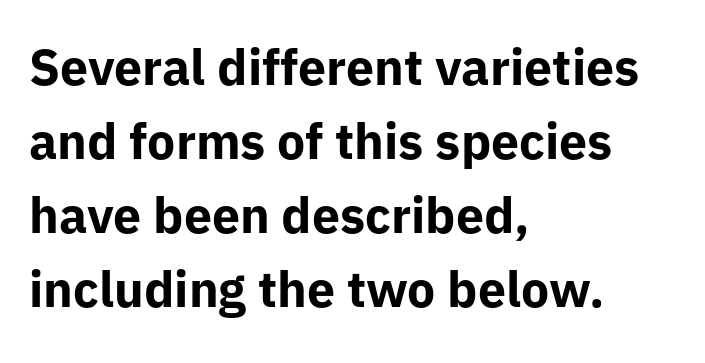
The image shows 50 px bold sans-serif type, upright; set left-aligned, normal line spacing (1.48x), normal letter spacing, not underlined; low stroke contrast and a medium x-height.
